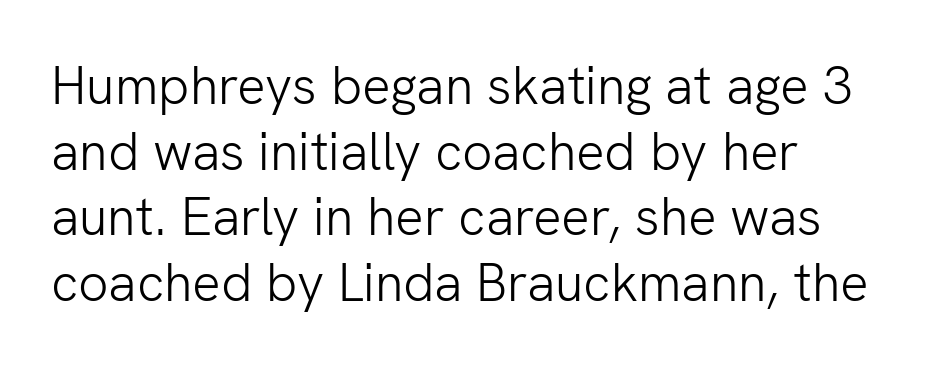
Check the space under the baseline: it is left empty. The paragraph has a hard left edge and a soft right edge. No letter is thick-stroked: the sample isn't bold. Nobody touched the tracking dial on this one. Note the varied advance widths — an 'i' is clearly narrower than an 'm'.
